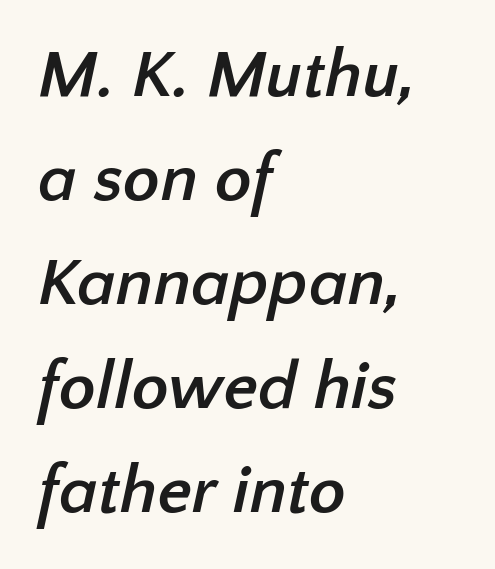
The image shows 68 px semibold sans-serif type; set left-aligned, normal line spacing (1.53x), normal letter spacing, not underlined; low stroke contrast and a medium x-height.
